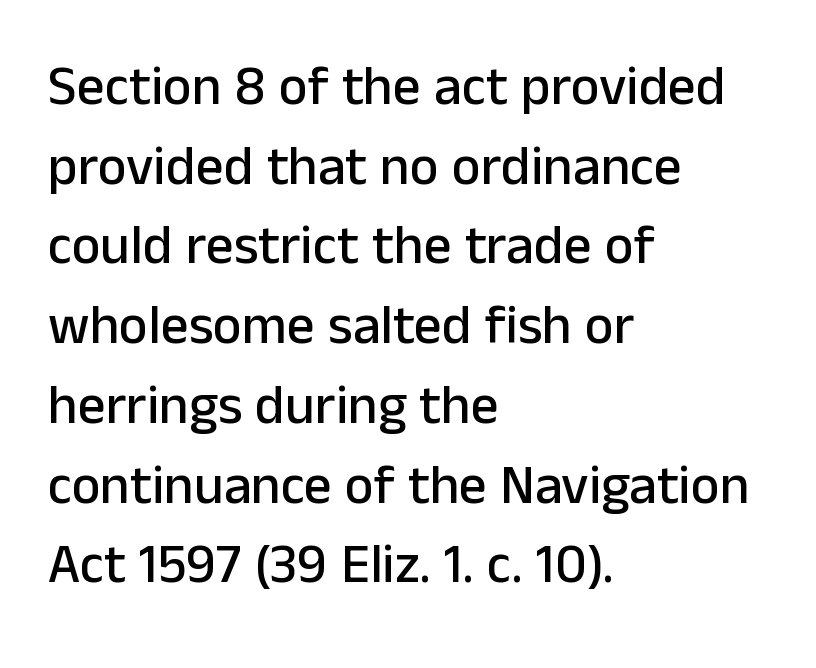
This is roman type, the default non-slanted kind. This sample uses a sans-serif face. The space beneath each line is pristine and unruled. The horizontal fit of the characters is conventional and even.
